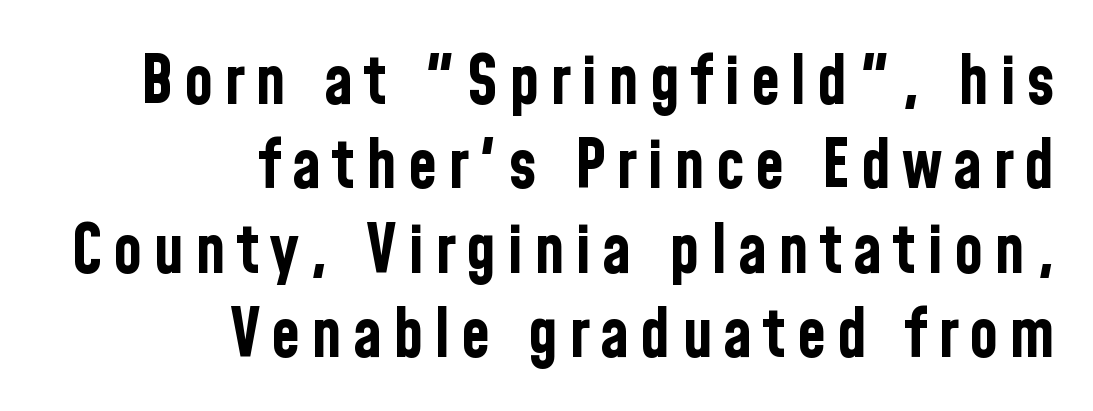
Pretty heavy lettering here — definitely bold. If you drew a ruler down the right edge, every line would touch it. Serifs: no, the terminals of the letterforms are clean. Unlike italic type, these characters show no tilt at all. Is there much room between lines? A standard amount, neither cramped nor airy. Each row of text sits above clean, open space.
